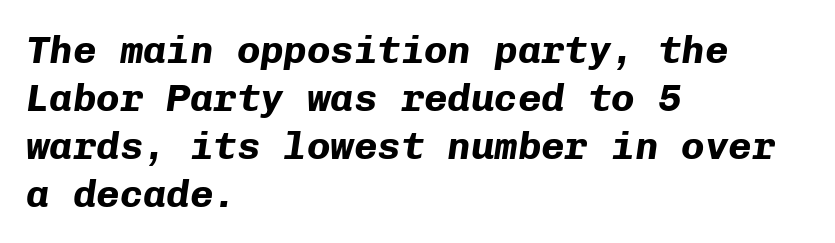
Each row of text sits above clean, open space. Horizontally, the lines are justified to the leading edge only. Tracking value appears to be zero — textbook default spacing. In terms of posture, this sample is oblique. Pretty heavy lettering here — definitely bold.
